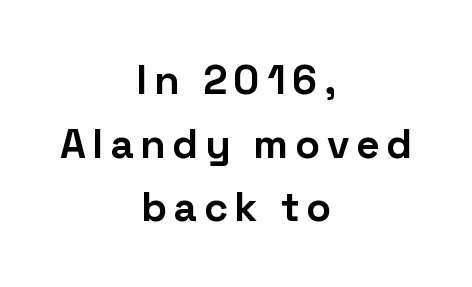
Q: Is the text bold? A: Yes.
Q: Is the text italic (slanted)? A: No, it is upright.
Q: Is the typeface a serif or a sans-serif typeface? A: Sans-serif.
Q: Is the text underlined? A: No.
Q: How is the paragraph aligned? A: Centered.
Q: Is the spacing between lines tight, normal or loose? A: Normal.
Q: Width (condensed, normal, or wide)? A: Normal.
Q: Stroke contrast? A: Low.
Q: x-height? A: Medium.
Q: Monospaced? A: No.
